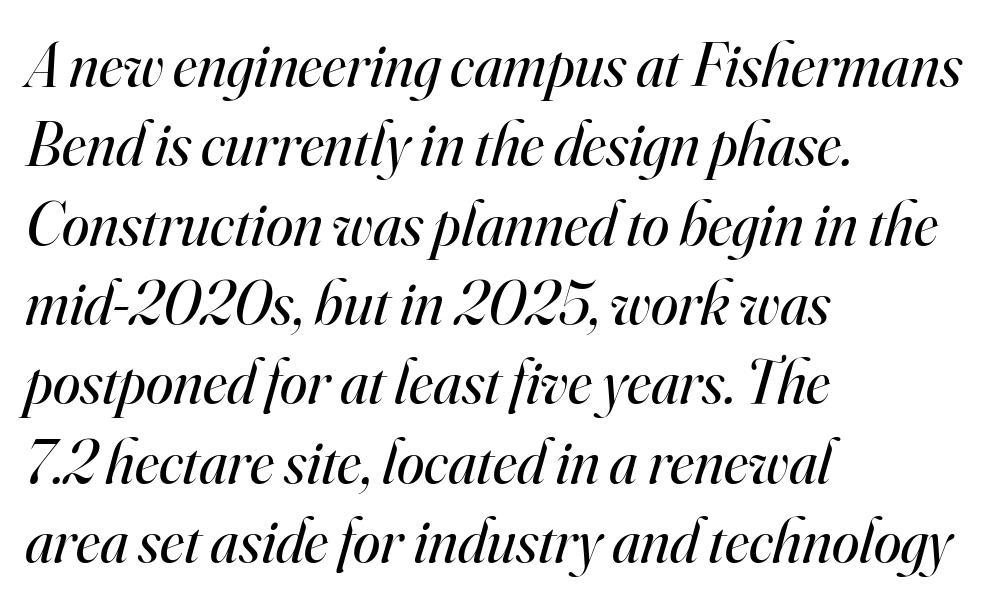
Each row of text sits above clean, open space. The paragraph shown leans on its left margin. I'd call this a serif setting — the letters wear small feet. Nothing heavy about these letters — not bold at all.
